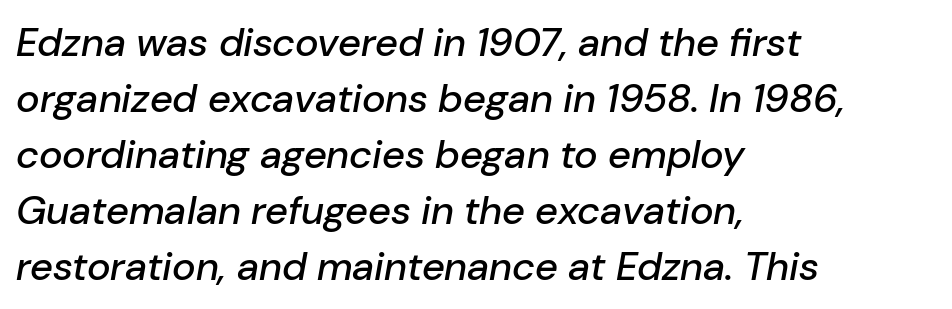
Q: Is the text italic (slanted)? A: Yes, it leans right by about 10 degrees.
Q: Is the text underlined? A: No.
Q: How is the paragraph aligned? A: Left-aligned.
Q: Is the spacing between letters normal or unusually wide? A: Normal.
Q: Is the spacing between lines tight, normal or loose? A: Normal.
Q: Width (condensed, normal, or wide)? A: Normal.
Q: Stroke contrast? A: Low.
Q: x-height? A: Medium.
Q: Monospaced? A: No.
